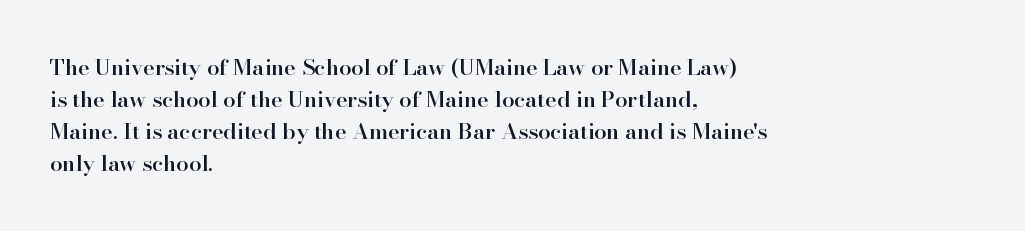
Check the space under the baseline: it is left empty. Style check: upright. The sample has been set in demibold, a notch under bold. Words appear dense and cohesive because spacing is normal. In terms of leading, this rendering sits right in the middle. Where is the straight margin? On the left.
